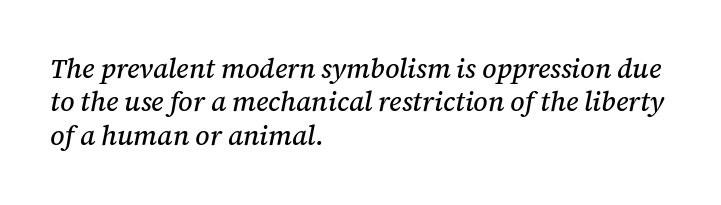
{"italic": "yes", "lean": "right", "slant_degrees": 12, "underline": "no", "align": "left", "line_spacing_ratio": 1.24, "letter_spacing": "normal", "letter_spacing_em": 0.0, "glyph_px": 27}
